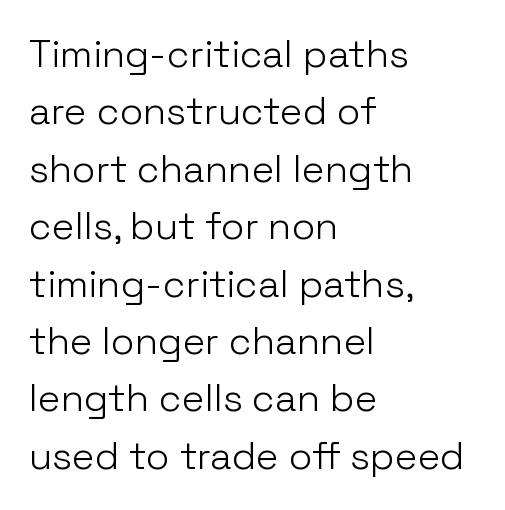
Q: Is the text bold? A: No.
Q: Is the text italic (slanted)? A: No, it is upright.
Q: Is the typeface a serif or a sans-serif typeface? A: Sans-serif.
Q: Is the text underlined? A: No.
Q: How is the paragraph aligned? A: Left-aligned.
Q: Is the spacing between letters normal or unusually wide? A: Normal.
Q: Is the spacing between lines tight, normal or loose? A: Normal.
Q: Width (condensed, normal, or wide)? A: Normal.
Q: Stroke contrast? A: Low.
Q: x-height? A: Medium.
Q: Monospaced? A: No.
